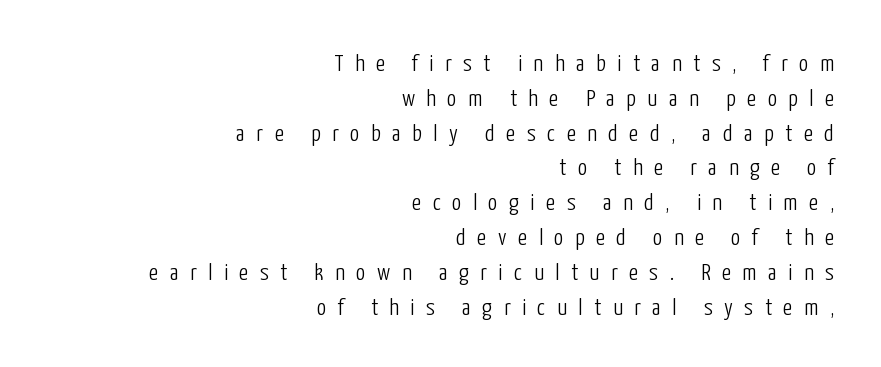
Look at the tracking — it's clearly loosened, letters drifting apart. Whoever set this chose a conventional vertical rhythm. Compared with a flush-left layout, this one pins lines to the opposite, right side. Posture: vertical.
